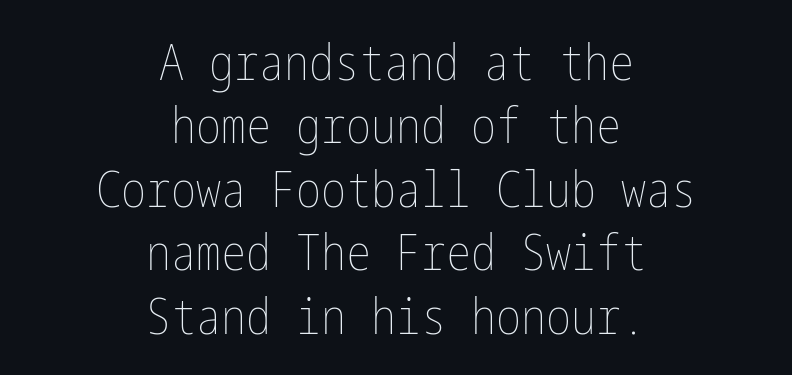
The image shows 50 px thin, condensed type, upright; set centered, normal line spacing (1.27x), normal letter spacing, not underlined; low stroke contrast and a medium x-height.
